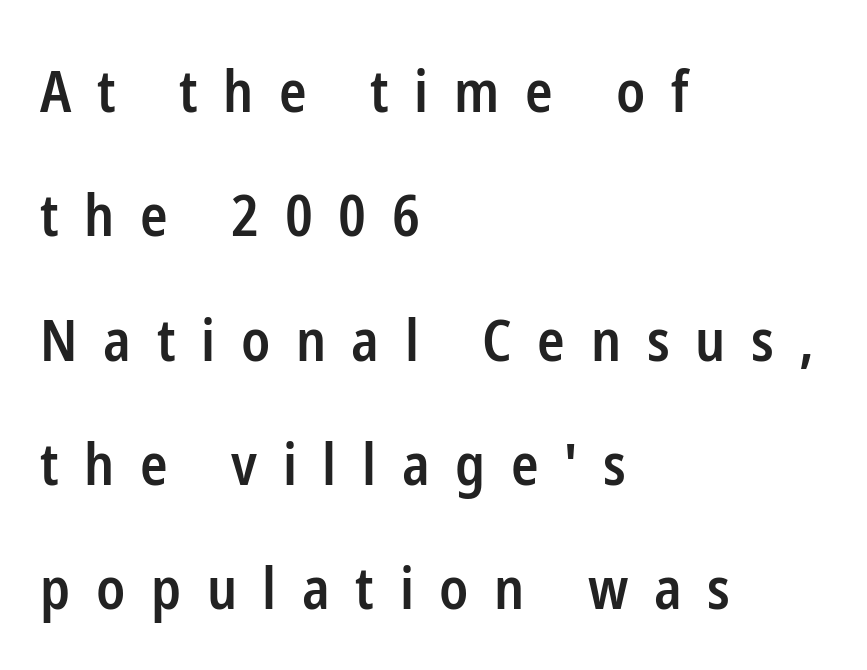
{"serif": "no", "italic": "no", "bold": "semi", "weight": "semibold", "width": "condensed", "stroke_contrast": "low", "x_height": "medium", "monospaced": "no", "underline": "no", "align": "left", "line_spacing": "loose", "line_spacing_ratio": 2.18, "letter_spacing": "wide", "letter_spacing_em": 0.45, "glyph_px": 57}
